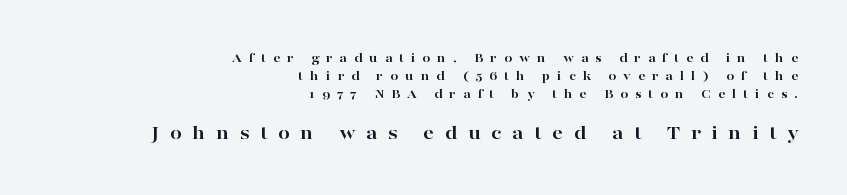
Style check: upright. Size hierarchy here favors the trailing block over the leading one. Every letter is thick-stroked: bold, no question. Words float on clear page, feet unadorned. Glyph-to-glyph distance is far greater than everyday printed text.
